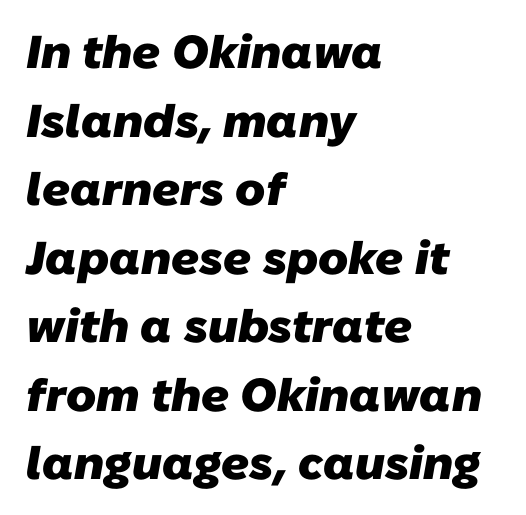
Are there feet on the stems? There aren't — it's a sans. Every row of glyphs begins at an identical x-position on the left. Leading: standard. The face used here is rendered with its standard letterfit. Unmarked baselines from the first word to the last.
